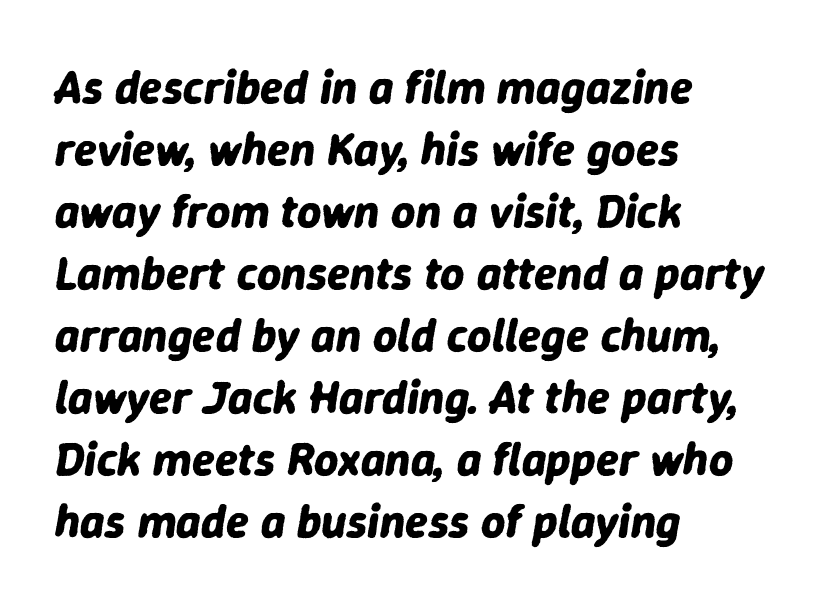
Any mark beneath the type? The region is blank. You'd pick this weight for a headline — it's a proper bold. This sample keeps an unexceptional amount of space between lines. These lines were composed using italics. You could not count columns in this text — the font is proportionally spaced.
